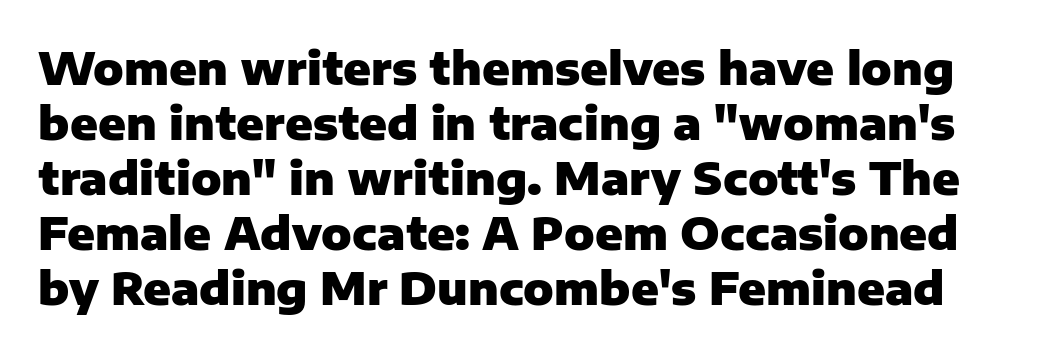
Is this a fixed-width face? No — the glyphs have proportional, varying widths. Heavy, bold letterforms. The tracking reads as untouched default to a designer's eye. The typeface chosen for these lines omits serifs. Italic: no, the glyphs are upright roman.
